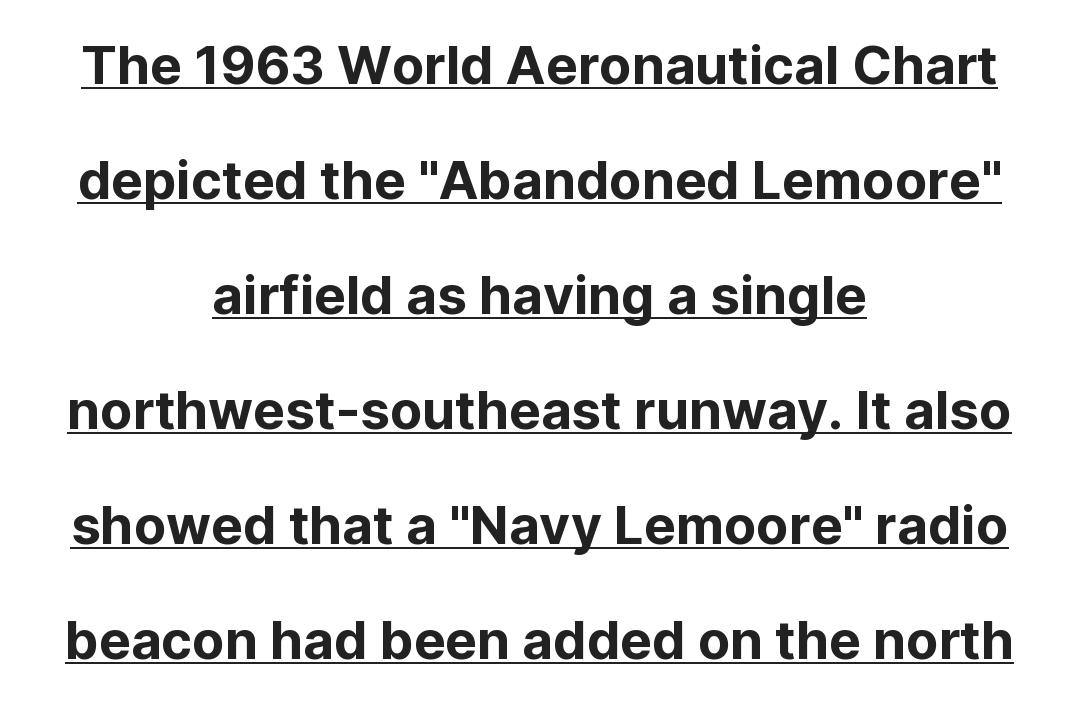
What kind of face is this? One without serifs — a sans. A typesetter would call this proportional, since set widths differ per character. This is underlined copy, the kind a proofreader might mark for attention. Casual observation: everything's sitting right in the middle. Caption: standard tracking, unaltered. A typesetter would mark this as roman, not italic.
